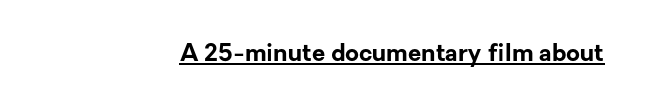
The image shows 24 px bold type, upright; set normal letter spacing, underlined.
